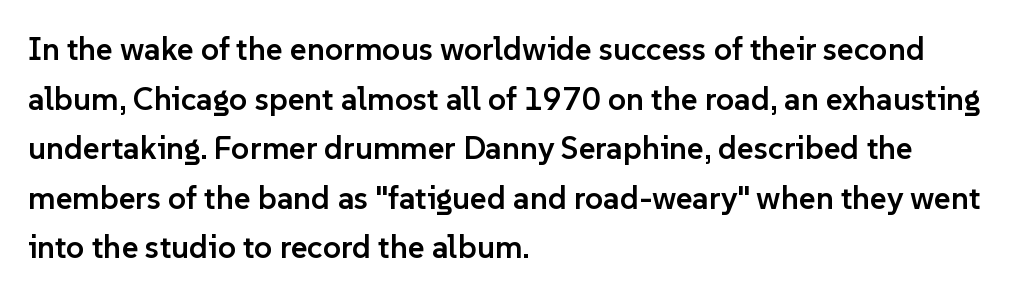
The typography opts for an upright posture over an oblique one. What weight is shown? A semibold, between regular and bold. The face used here is a sans, in the tradition of grotesques and geometrics. Interline gaps are of average width in this sample. Spacing verdict: proportional, widths tailored to each character.
